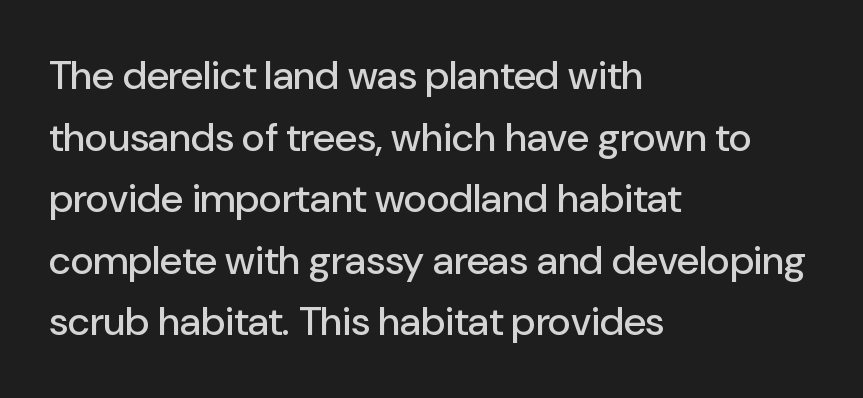
Visually the block forms a straight wall on the left and a jagged coastline on the right. Examine the stroke ends and you'll find no serifs. Underlining? Definitely not there. The face used here is rendered with its standard letterfit. Think of a printed novel: that variable character pitch is what you see here.
